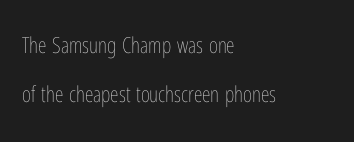
The typesetting does not lean heavy: it is not bold. Each word holds together tightly as a unit, with standard inter-letter gaps. This rendering uses left alignment, leaving the right contour irregular. Quick note: not italic, upright. A bare baseline throughout the passage.
